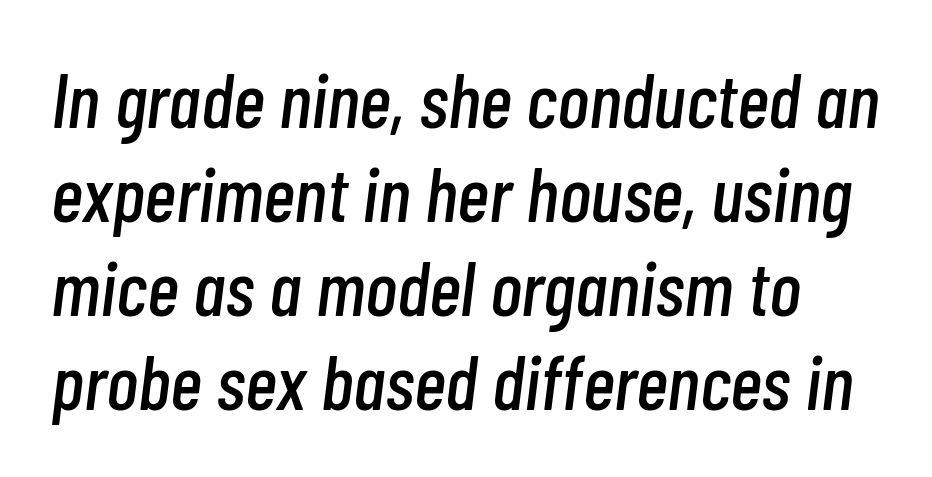
Q: Is the text italic (slanted)? A: Yes, it leans right by about 7 degrees.
Q: Is the text underlined? A: No.
Q: Is the spacing between letters normal or unusually wide? A: Normal.
Q: Width (condensed, normal, or wide)? A: Condensed.
Q: Stroke contrast? A: Low.
Q: x-height? A: Medium.
Q: Monospaced? A: No.
